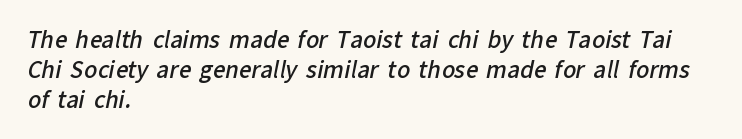
The image shows 22 px text type; set left-aligned, normal line spacing (1.36x), normal letter spacing, not underlined.
